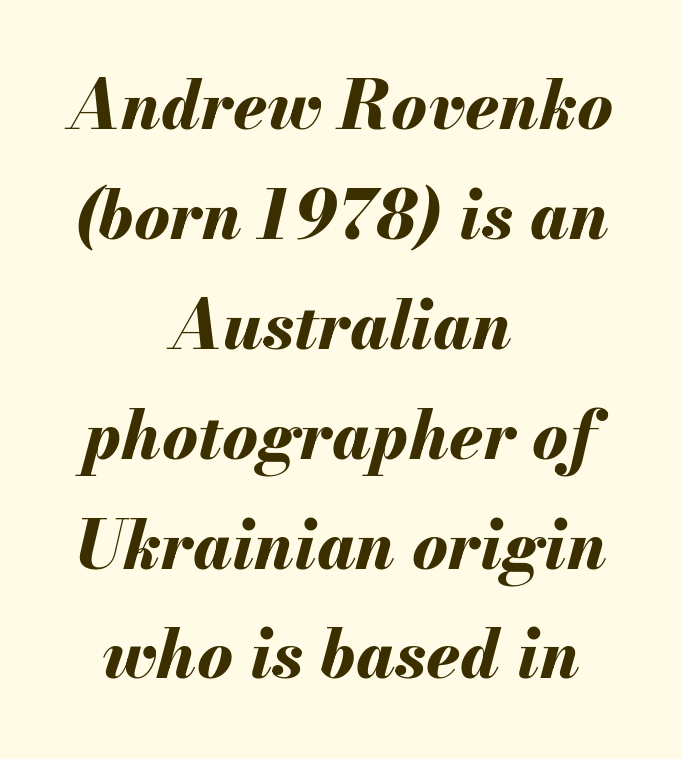
{"italic": "yes", "lean": "right", "slant_degrees": 13, "bold": "yes", "weight": "bold", "width": "normal", "stroke_contrast": "medium", "x_height": "small", "monospaced": "no", "underline": "no", "align": "center", "line_spacing": "normal", "line_spacing_ratio": 1.64, "letter_spacing": "normal", "letter_spacing_em": 0.0, "glyph_px": 67}
